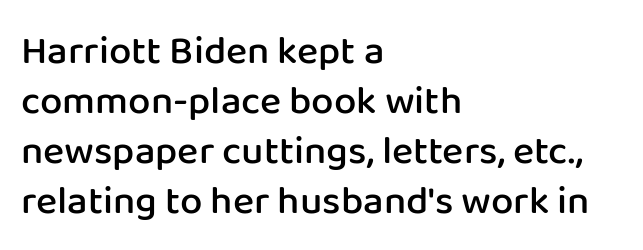
{"serif": "no", "italic": "no", "bold": "semi", "weight": "semibold", "width": "normal", "stroke_contrast": "low", "x_height": "medium", "monospaced": "no", "underline": "no", "align": "left", "line_spacing": "normal", "line_spacing_ratio": 1.25, "letter_spacing": "normal", "letter_spacing_em": 0.0, "glyph_px": 40}
